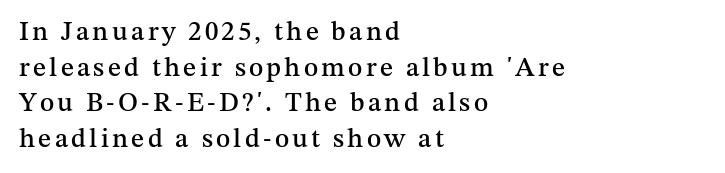
Q: Is the text italic (slanted)? A: No, it is upright.
Q: Is the text underlined? A: No.
Q: How is the paragraph aligned? A: Left-aligned.
Q: Is the spacing between lines tight, normal or loose? A: Normal.
